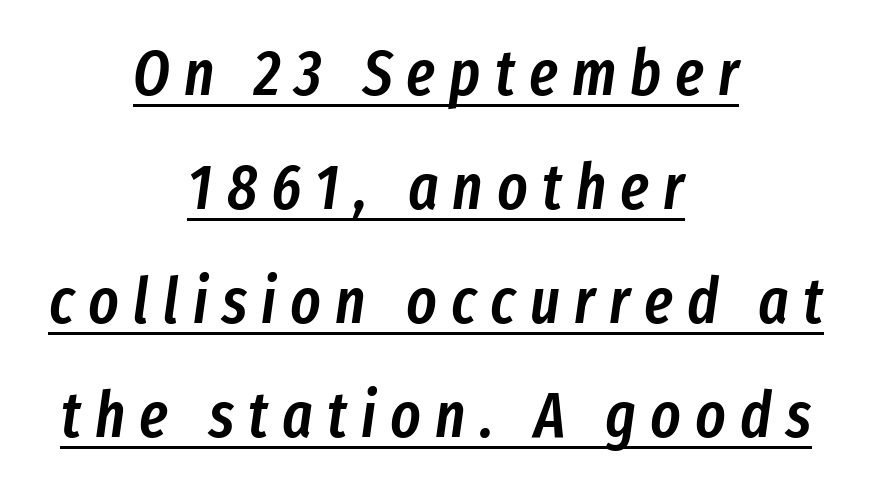
Q: Is the text bold? A: Semi-bold.
Q: Is the text italic (slanted)? A: Yes, it leans right by about 8 degrees.
Q: Is the text underlined? A: Yes.
Q: How is the paragraph aligned? A: Centered.
Q: Is the spacing between letters normal or unusually wide? A: Unusually wide.
Q: Width (condensed, normal, or wide)? A: Condensed.
Q: Stroke contrast? A: Low.
Q: x-height? A: Medium.
Q: Monospaced? A: No.
